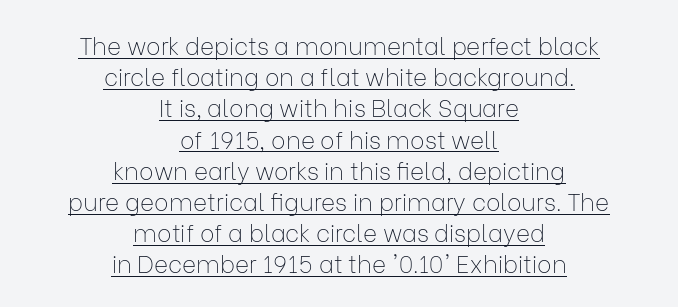
The image shows 24 px text type, upright; set centered, normal line spacing (1.3x), normal letter spacing, underlined.
